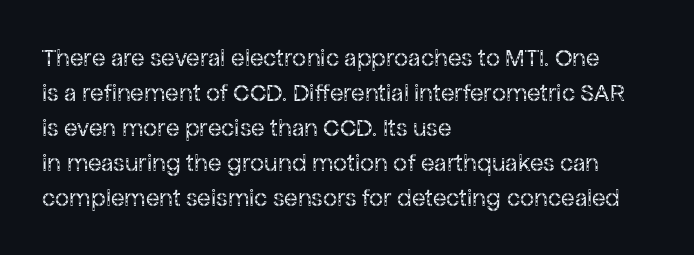
{"italic": "no", "bold": "no", "underline": "no", "align": "left", "line_spacing": "normal", "line_spacing_ratio": 1.4, "letter_spacing": "normal", "letter_spacing_em": 0.0, "glyph_px": 25}
